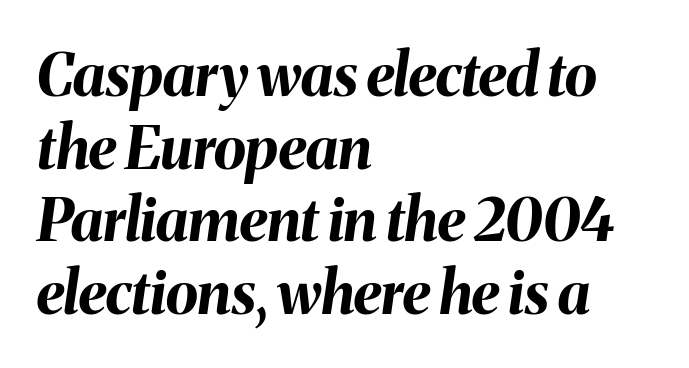
This sample uses an oblique cut, with every glyph tilted off the vertical. These lines are set flush left with a ragged right edge. Is the letter spacing exaggerated? No — it looks like the ordinary default. A full-strength bold gives these letters their thick strokes.
